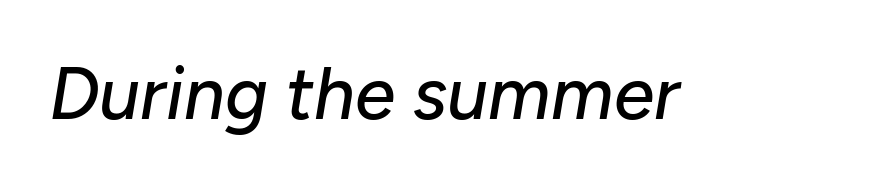
{"italic": "yes", "lean": "right", "slant_degrees": 10, "width": "normal", "stroke_contrast": "low", "x_height": "medium", "monospaced": "no", "underline": "no", "letter_spacing": "normal", "letter_spacing_em": 0.0, "glyph_px": 73}
